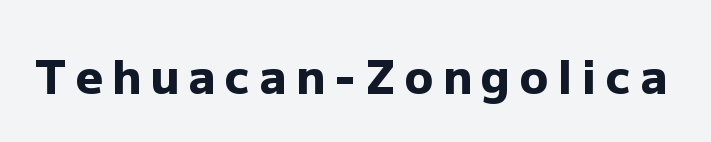
{"serif": "no", "italic": "no", "bold": "yes", "weight": "heavy", "width": "normal", "stroke_contrast": "low", "x_height": "medium", "monospaced": "no", "underline": "no", "letter_spacing": "wide", "letter_spacing_em": 0.2, "glyph_px": 47}
